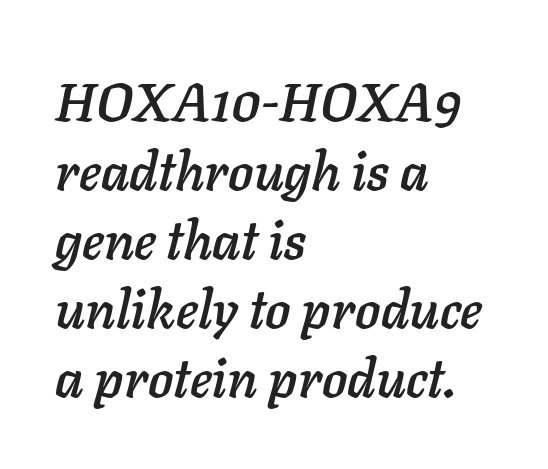
Italic? Definitely — the glyphs are oblique. The letterforms sit shoulder to shoulder at normal distance. The zone under the glyphs is completely vacant. The rendering uses natural spacing where letterforms have individual widths. Compared with typical paragraphs, the rows here are spaced about the same.
